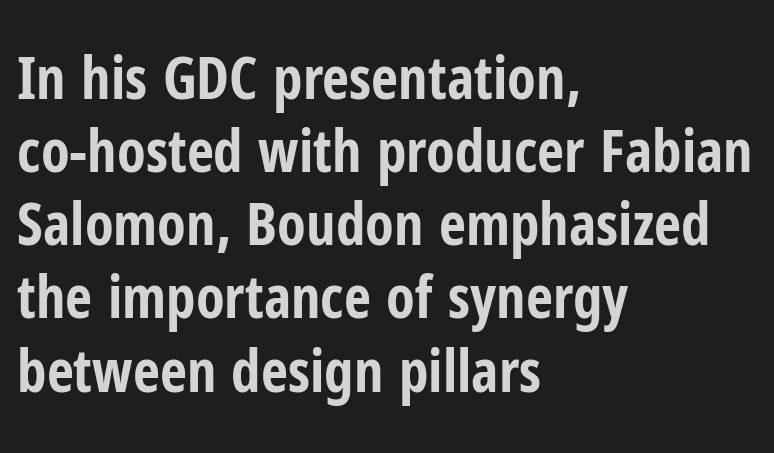
{"serif": "no", "italic": "no", "bold": "yes", "weight": "bold", "width": "condensed", "stroke_contrast": "low", "x_height": "medium", "monospaced": "no", "underline": "no", "align": "left", "line_spacing_ratio": 1.24, "letter_spacing": "normal", "letter_spacing_em": 0.0, "glyph_px": 59}
